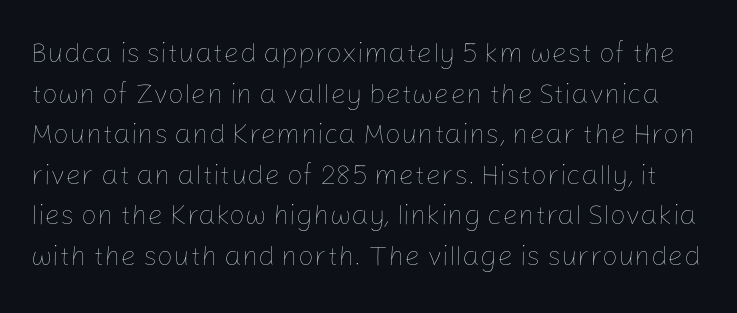
{"italic": "no", "bold": "no", "weight": "thin", "width": "normal", "stroke_contrast": "low", "x_height": "medium", "monospaced": "no", "underline": "no", "line_spacing": "normal", "line_spacing_ratio": 1.45, "letter_spacing": "normal", "letter_spacing_em": 0.0, "glyph_px": 28}
